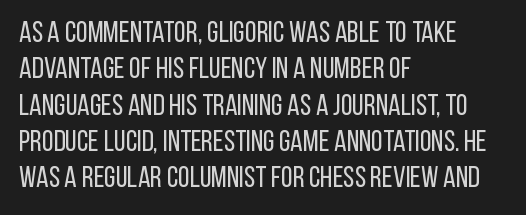
Q: Is the text bold? A: No.
Q: Is the text italic (slanted)? A: No, it is upright.
Q: Is the typeface a serif or a sans-serif typeface? A: Sans-serif.
Q: Is the text underlined? A: No.
Q: How is the paragraph aligned? A: Left-aligned.
Q: Is the spacing between letters normal or unusually wide? A: Normal.
Q: Width (condensed, normal, or wide)? A: Condensed.
Q: Stroke contrast? A: Low.
Q: x-height? A: Large.
Q: Monospaced? A: No.
